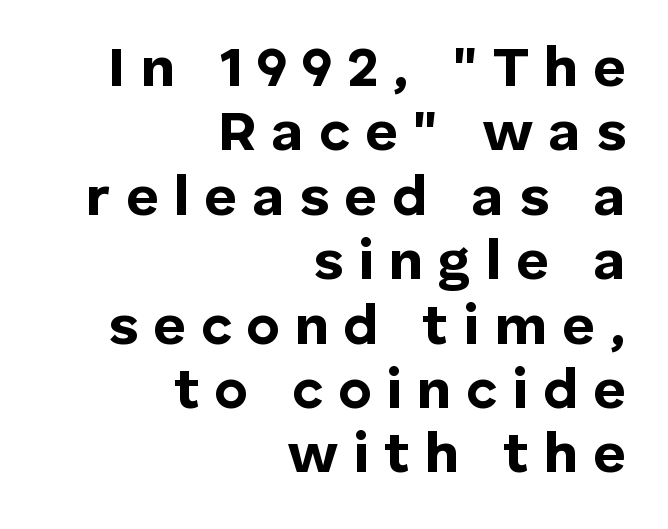
Q: Is the text bold? A: Yes.
Q: Is the text italic (slanted)? A: No, it is upright.
Q: Is the typeface a serif or a sans-serif typeface? A: Sans-serif.
Q: Is the text underlined? A: No.
Q: How is the paragraph aligned? A: Right-aligned.
Q: Is the spacing between letters normal or unusually wide? A: Unusually wide.
Q: Is the spacing between lines tight, normal or loose? A: Tight.
Q: Width (condensed, normal, or wide)? A: Normal.
Q: Stroke contrast? A: Low.
Q: x-height? A: Medium.
Q: Monospaced? A: No.
